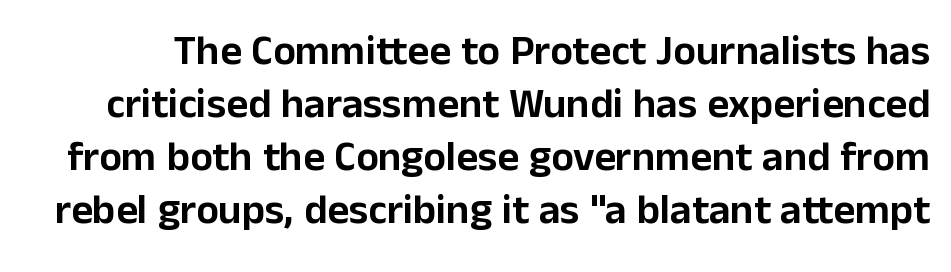
{"serif": "no", "italic": "no", "width": "normal", "stroke_contrast": "low", "x_height": "medium", "monospaced": "no", "underline": "no", "line_spacing": "normal", "line_spacing_ratio": 1.26, "letter_spacing": "normal", "letter_spacing_em": 0.0, "glyph_px": 42}
